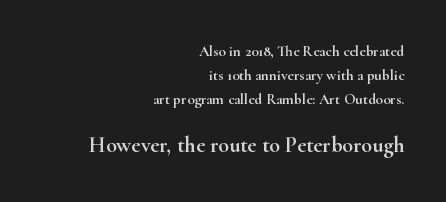
The image shows 22 px text type, upright; set right-aligned, normal line spacing (1.59x), normal letter spacing, not underlined; the second (bottom) block is 1.47x larger.
